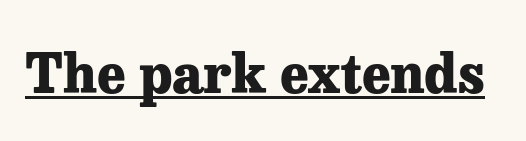
Q: Is the text bold? A: Yes.
Q: Is the text italic (slanted)? A: No, it is upright.
Q: Is the typeface a serif or a sans-serif typeface? A: Serif.
Q: Is the text underlined? A: Yes.
Q: Is the spacing between letters normal or unusually wide? A: Normal.
Q: Width (condensed, normal, or wide)? A: Normal.
Q: Stroke contrast? A: Low.
Q: x-height? A: Medium.
Q: Monospaced? A: No.
